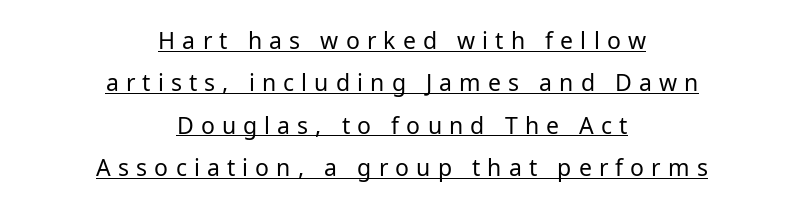
Q: Is the text bold? A: No.
Q: Is the text italic (slanted)? A: No, it is upright.
Q: Is the text underlined? A: Yes.
Q: How is the paragraph aligned? A: Centered.
Q: Is the spacing between letters normal or unusually wide? A: Unusually wide.
